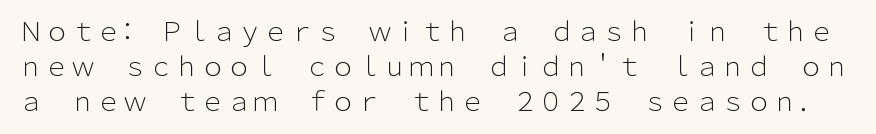
Q: Is the text bold? A: No.
Q: Is the text italic (slanted)? A: No, it is upright.
Q: Is the text underlined? A: No.
Q: Is the spacing between letters normal or unusually wide? A: Normal.
Q: Is the spacing between lines tight, normal or loose? A: Normal.
